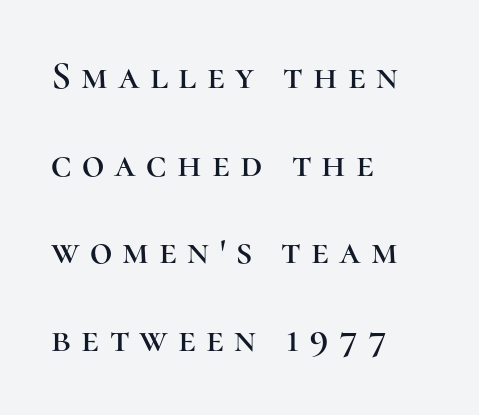
Q: Is the text italic (slanted)? A: No, it is upright.
Q: Is the typeface a serif or a sans-serif typeface? A: Serif.
Q: Is the text underlined? A: No.
Q: How is the paragraph aligned? A: Left-aligned.
Q: Is the spacing between letters normal or unusually wide? A: Unusually wide.
Q: Is the spacing between lines tight, normal or loose? A: Loose.
Q: Width (condensed, normal, or wide)? A: Normal.
Q: Stroke contrast? A: High.
Q: x-height? A: Medium.
Q: Monospaced? A: No.
